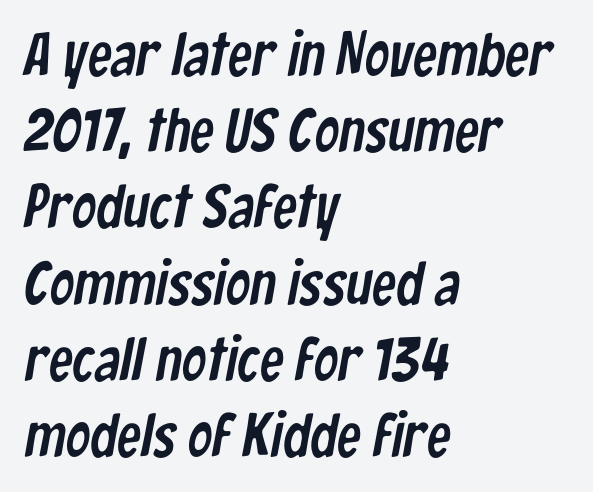
Reading down the block, your eye returns to a fixed left position each line. Note: no serifs on the glyphs. Vertically, the passage feels balanced, rows spaced as you'd expect. Note the varied advance widths — an 'i' is clearly narrower than an 'm'.
